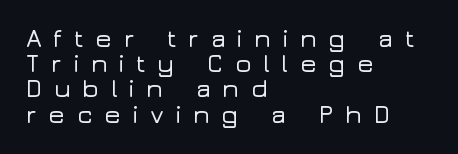
{"italic": "no", "underline": "no", "align": "left", "line_spacing": "tight", "line_spacing_ratio": 1.01, "letter_spacing": "wide", "letter_spacing_em": 0.45, "glyph_px": 25}
